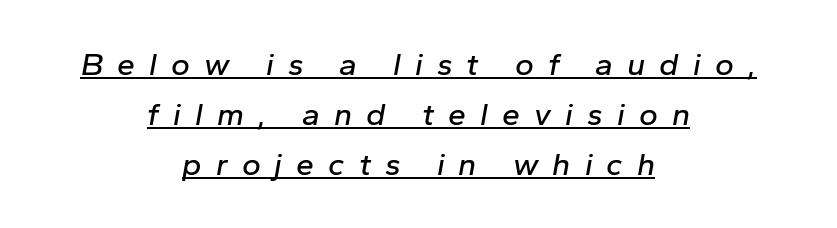
The image shows 32 px text type, italic (leaning right); set centered, normal line spacing (1.57x), unusually wide letter spacing (+0.44 em), underlined; low stroke contrast and a medium x-height.
